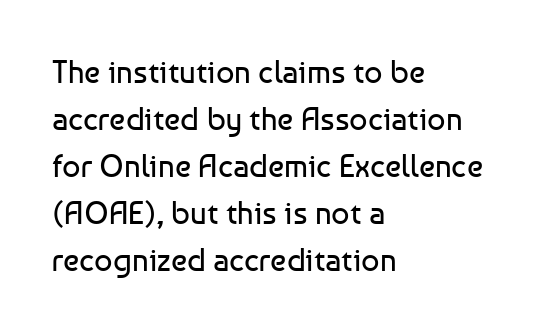
{"serif": "no", "italic": "no", "bold": "no", "weight": "regular", "width": "normal", "stroke_contrast": "low", "x_height": "medium", "monospaced": "no", "underline": "no", "align": "left", "line_spacing": "normal", "line_spacing_ratio": 1.47, "letter_spacing": "normal", "letter_spacing_em": 0.0, "glyph_px": 32}
